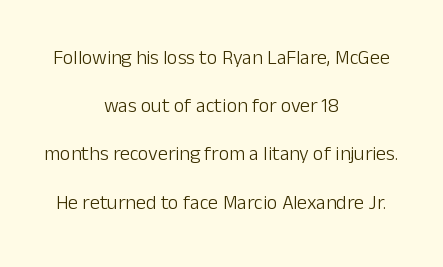
Q: Is the text bold? A: No.
Q: Is the text italic (slanted)? A: No, it is upright.
Q: Is the text underlined? A: No.
Q: How is the paragraph aligned? A: Centered.
Q: Is the spacing between letters normal or unusually wide? A: Normal.
Q: Is the spacing between lines tight, normal or loose? A: Loose.
